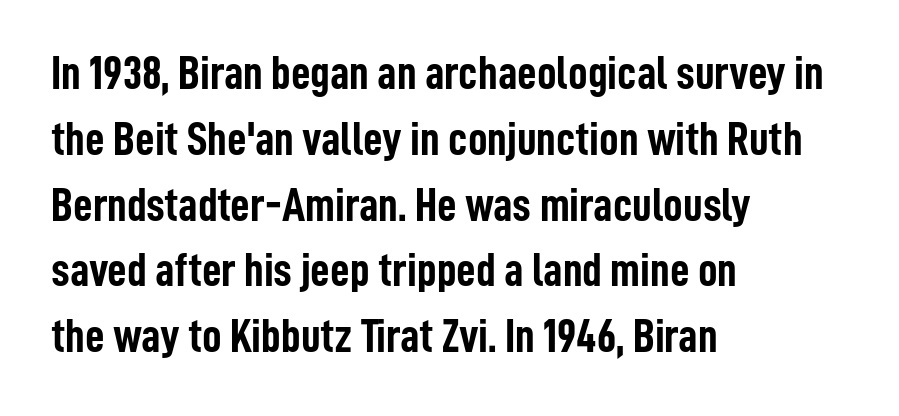
{"serif": "no", "italic": "no", "bold": "yes", "weight": "semibold", "width": "condensed", "stroke_contrast": "low", "x_height": "medium", "monospaced": "no", "underline": "no", "align": "left", "line_spacing": "normal", "line_spacing_ratio": 1.37, "letter_spacing": "normal", "letter_spacing_em": 0.0, "glyph_px": 48}
